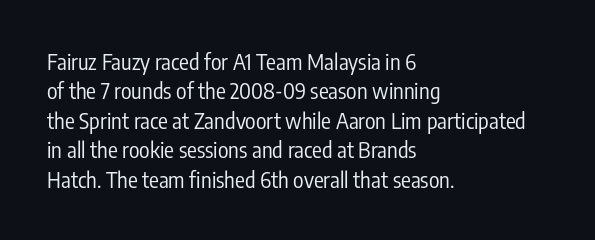
The image shows 22 px text type, upright; set left-aligned, normal line spacing (1.34x), normal letter spacing, not underlined.
